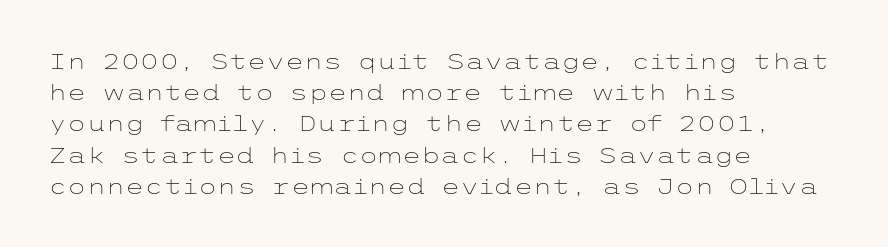
Q: Is the text bold? A: No.
Q: Is the text italic (slanted)? A: No, it is upright.
Q: Is the text underlined? A: No.
Q: How is the paragraph aligned? A: Left-aligned.
Q: Is the spacing between letters normal or unusually wide? A: Normal.
Q: Is the spacing between lines tight, normal or loose? A: Normal.
